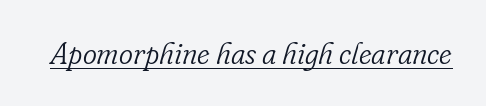
Q: Is the text bold? A: No.
Q: Is the text italic (slanted)? A: Yes, it leans right by about 16 degrees.
Q: Is the typeface a serif or a sans-serif typeface? A: Serif.
Q: Is the text underlined? A: Yes.
Q: Is the spacing between letters normal or unusually wide? A: Normal.
Q: Width (condensed, normal, or wide)? A: Normal.
Q: Stroke contrast? A: Low.
Q: x-height? A: Small.
Q: Monospaced? A: No.
